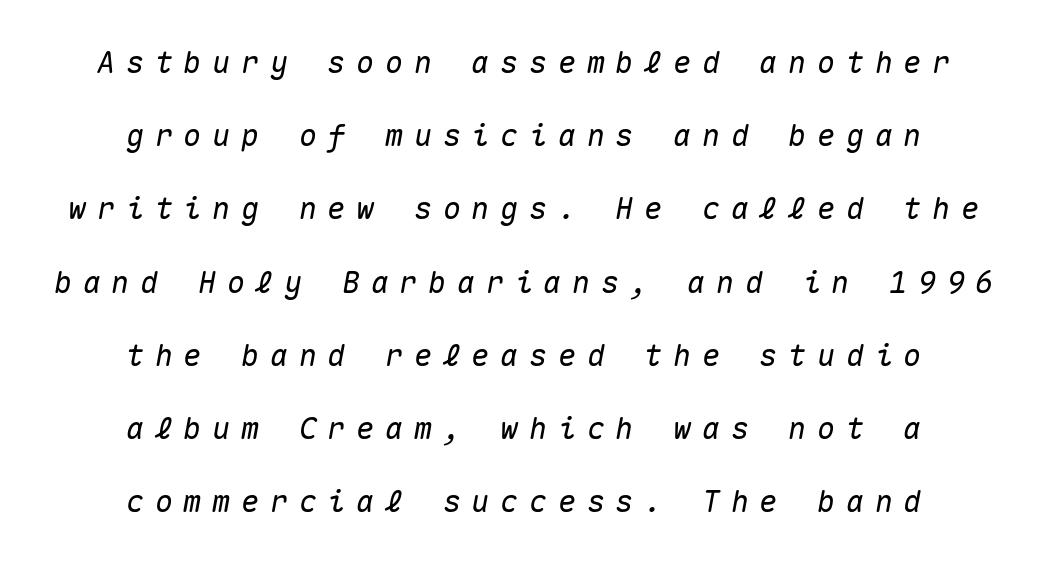
{"italic": "yes", "lean": "right", "slant_degrees": 10, "width": "normal", "stroke_contrast": "medium", "x_height": "medium", "monospaced": "yes", "underline": "no", "align": "center", "line_spacing": "loose", "line_spacing_ratio": 2.44, "letter_spacing": "wide", "letter_spacing_em": 0.36, "glyph_px": 30}
